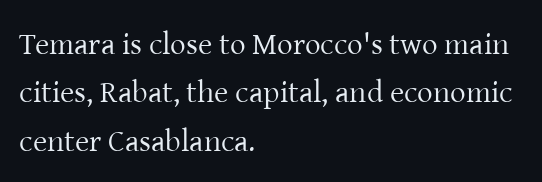
The ragged edge is on the right, which tells us the setting is flush left. These lines are rendered in a variable-pitch font. Every character sits straight up, as roman type does. Anything drawn beneath the words? Only blank space. To sum up the face: it has serifs. Evenly set lines give the paragraph a standard silhouette.
